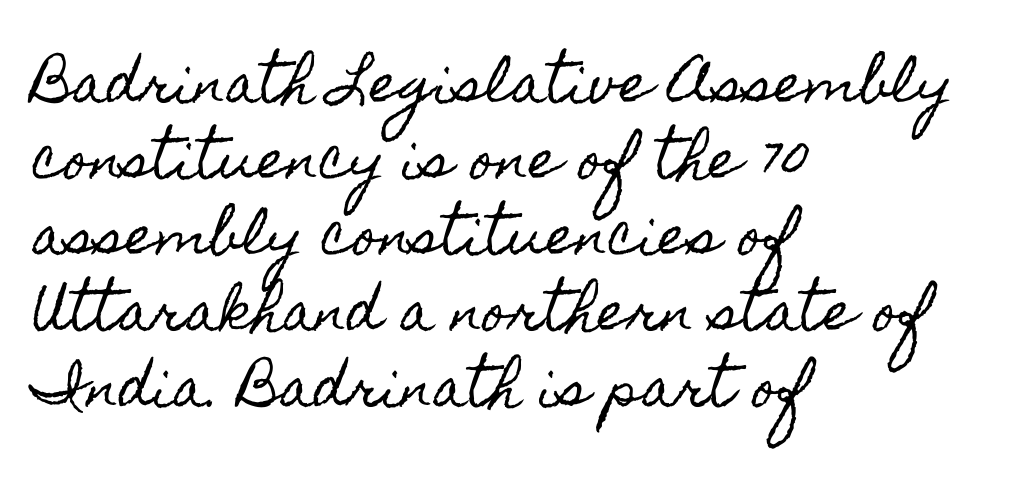
Every row of glyphs begins at an identical x-position on the left. Do the characters align in a grid? No, the font is proportional. Standard letterfit; no display-style spreading of the glyphs.
